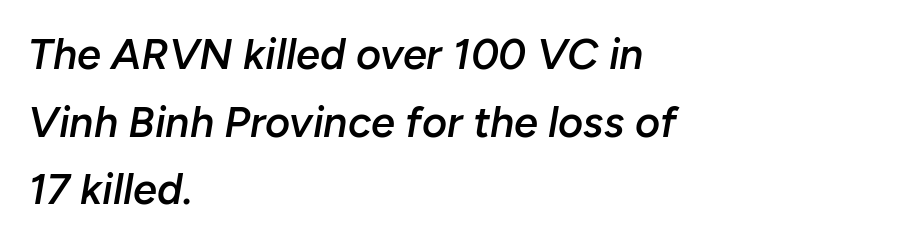
Teacher's note: observe the even left margin — that is flush-left alignment. Look at the tracking — it's just the regular setting, nothing added. A semibold gives these letters moderate extra thickness, short of bold. These lines sit exactly where default settings would place them. Style check: oblique.
